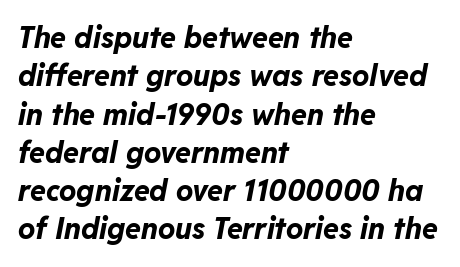
The image shows 29 px bold type, italic (leaning right); set left-aligned, normal line spacing (1.32x), normal letter spacing, not underlined; low stroke contrast and a medium x-height.
